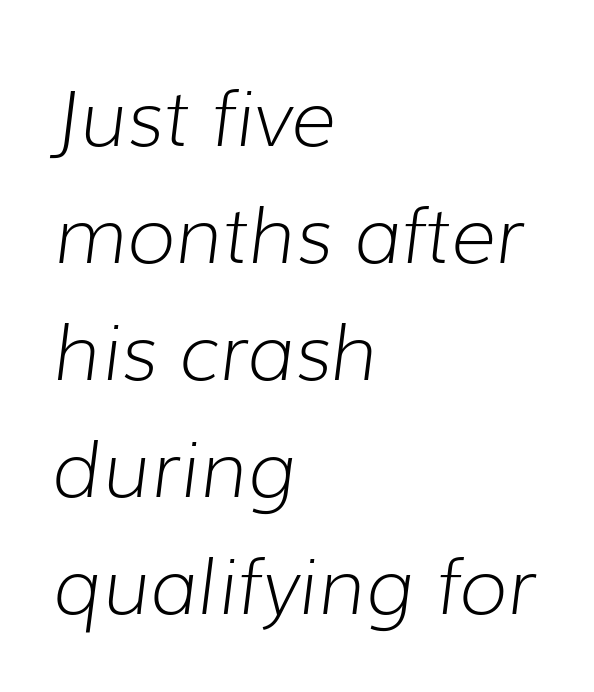
Underline: absent. These lines keep a tight, regular rhythm from letter to letter. Rendered with sloped, italic letterforms. A typesetter would call this proportional, since set widths differ per character. The rendering anchors every line to the left-hand side.
